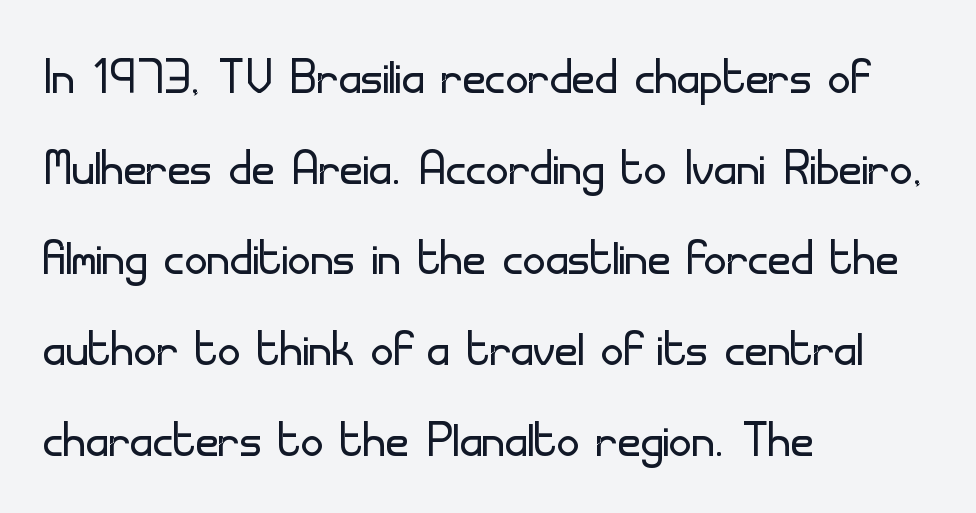
The image shows 63 px light sans-serif type, upright; set left-aligned, normal line spacing (1.44x), normal letter spacing, not underlined; low stroke contrast and a small x-height.
